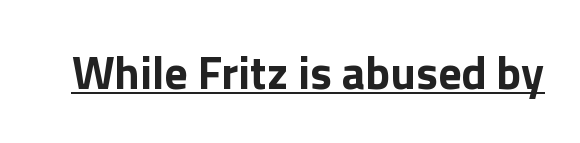
Q: Is the text bold? A: Yes.
Q: Is the text italic (slanted)? A: No, it is upright.
Q: Is the typeface a serif or a sans-serif typeface? A: Sans-serif.
Q: Is the text underlined? A: Yes.
Q: Is the spacing between letters normal or unusually wide? A: Normal.
Q: Width (condensed, normal, or wide)? A: Normal.
Q: x-height? A: Medium.
Q: Monospaced? A: No.
